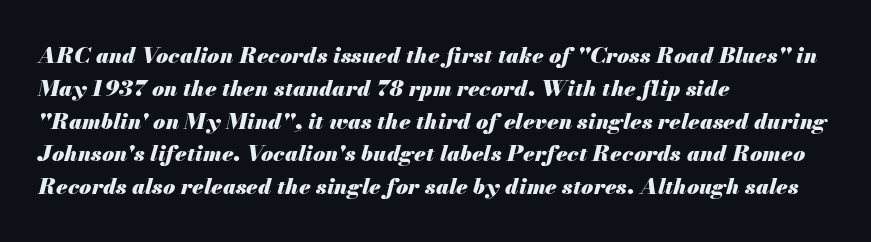
Compared with an ordinary text face, these strokes are far heavier — a full bold. Observe the ordinary spacing: letters are neighbours, not strangers. The zone under the glyphs is completely vacant. These lines are set flush left with a ragged right edge. Compared with ordinary roman type, these characters are visibly tilted. The vertical gap from one line to the next is medium.
